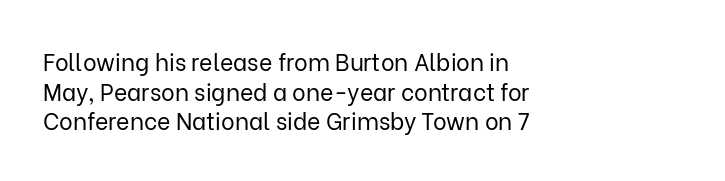
The lines sit at an ordinary, default distance from one another. The rag falls on the right side of this text block. The characters are drawn with everyday or finer stroke widths. Descender tails drop into unmarked territory.
